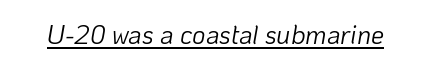
Q: Is the text bold? A: No.
Q: Is the text italic (slanted)? A: Yes, it leans right by about 10 degrees.
Q: Is the text underlined? A: Yes.
Q: Is the spacing between letters normal or unusually wide? A: Normal.
